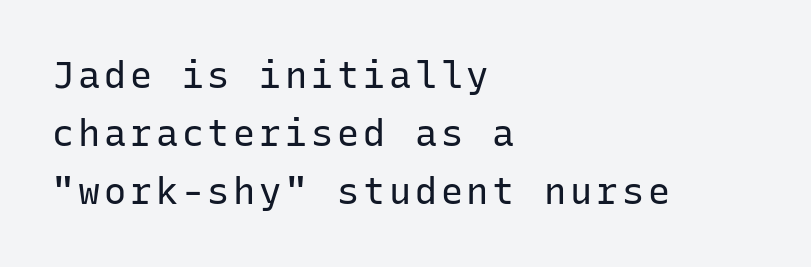
Q: Is the text bold? A: No.
Q: Is the text italic (slanted)? A: No, it is upright.
Q: Is the typeface a serif or a sans-serif typeface? A: Sans-serif.
Q: Is the text underlined? A: No.
Q: How is the paragraph aligned? A: Left-aligned.
Q: Is the spacing between lines tight, normal or loose? A: Normal.
Q: Width (condensed, normal, or wide)? A: Normal.
Q: Stroke contrast? A: Low.
Q: x-height? A: Medium.
Q: Monospaced? A: Yes.
